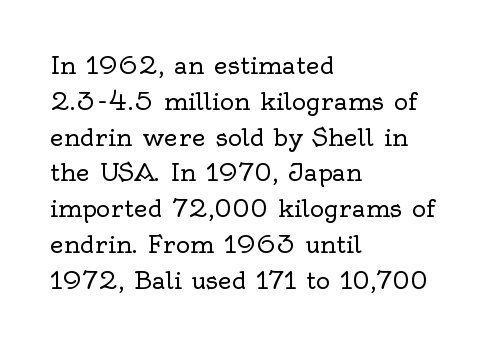
The image shows 24 px text type, upright; set left-aligned, normal line spacing (1.49x), normal letter spacing, not underlined.
